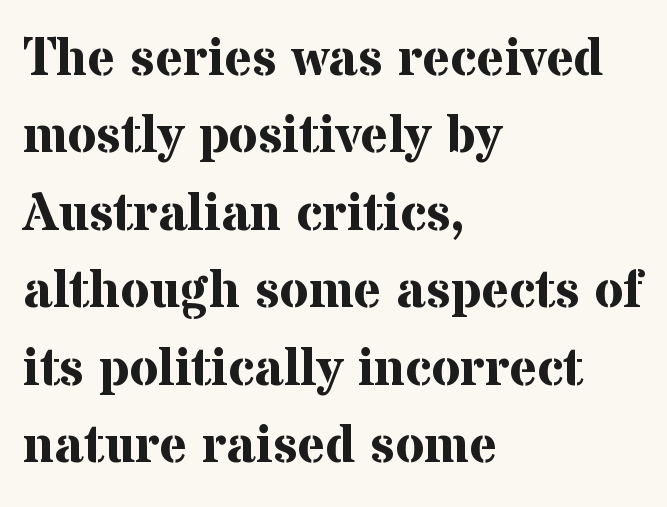
Q: Is the text bold? A: Yes.
Q: Is the text italic (slanted)? A: No, it is upright.
Q: Is the typeface a serif or a sans-serif typeface? A: Serif.
Q: Is the text underlined? A: No.
Q: How is the paragraph aligned? A: Left-aligned.
Q: Is the spacing between letters normal or unusually wide? A: Normal.
Q: Is the spacing between lines tight, normal or loose? A: Normal.
Q: Width (condensed, normal, or wide)? A: Normal.
Q: Stroke contrast? A: Medium.
Q: x-height? A: Medium.
Q: Monospaced? A: No.
